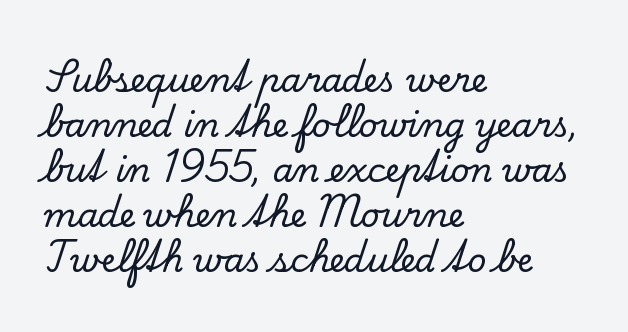
{"serif": "yes", "width": "normal", "stroke_contrast": "low", "x_height": "small", "monospaced": "no", "underline": "no", "align": "left", "line_spacing": "normal", "line_spacing_ratio": 1.36, "letter_spacing": "normal", "letter_spacing_em": 0.0, "glyph_px": 33}
